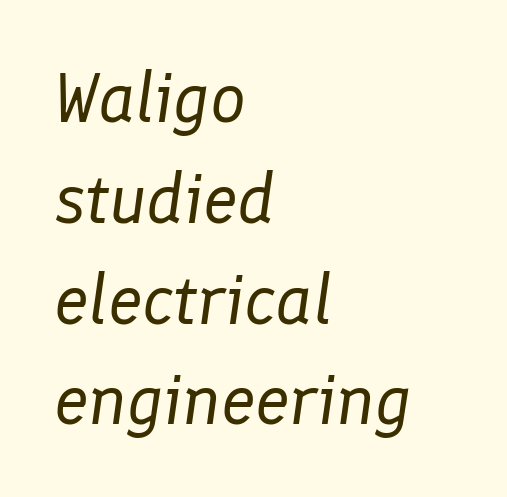
Beneath every word, the page is bare. The designer left line spacing at the default. The tracking reads as untouched default to a designer's eye. Alignment: flush left. If you drew a line through each stem, it would be angled. The rendering uses natural spacing where letterforms have individual widths.
